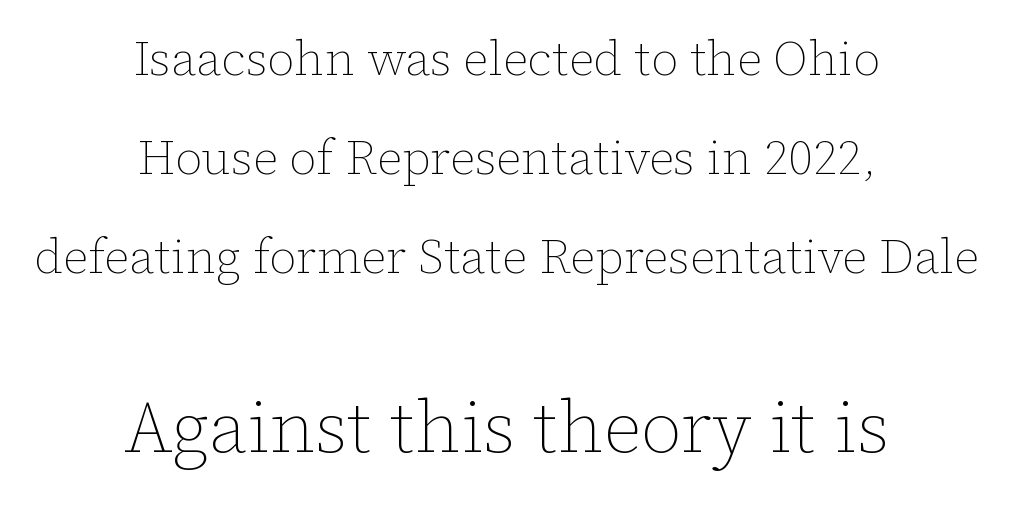
The image shows 72 px thin type, upright; set centered, loose line spacing (2.06x), normal letter spacing, not underlined; the second (bottom) block is 1.5x larger; low stroke contrast and a medium x-height.
